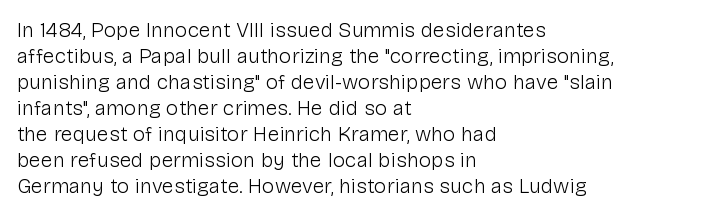
Q: Is the text bold? A: No.
Q: Is the text italic (slanted)? A: No, it is upright.
Q: Is the text underlined? A: No.
Q: How is the paragraph aligned? A: Left-aligned.
Q: Is the spacing between letters normal or unusually wide? A: Normal.
